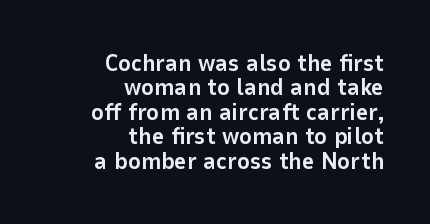
{"italic": "no", "bold": "yes", "underline": "no", "align": "right", "line_spacing": "tight", "line_spacing_ratio": 1.02, "letter_spacing": "normal", "letter_spacing_em": 0.0, "glyph_px": 24}
